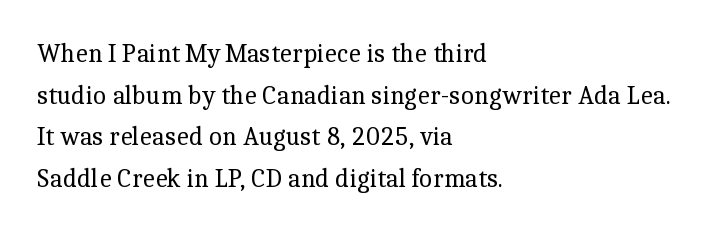
Q: Is the text bold? A: No.
Q: Is the text italic (slanted)? A: No, it is upright.
Q: Is the text underlined? A: No.
Q: How is the paragraph aligned? A: Left-aligned.
Q: Is the spacing between letters normal or unusually wide? A: Normal.
Q: Is the spacing between lines tight, normal or loose? A: Normal.
